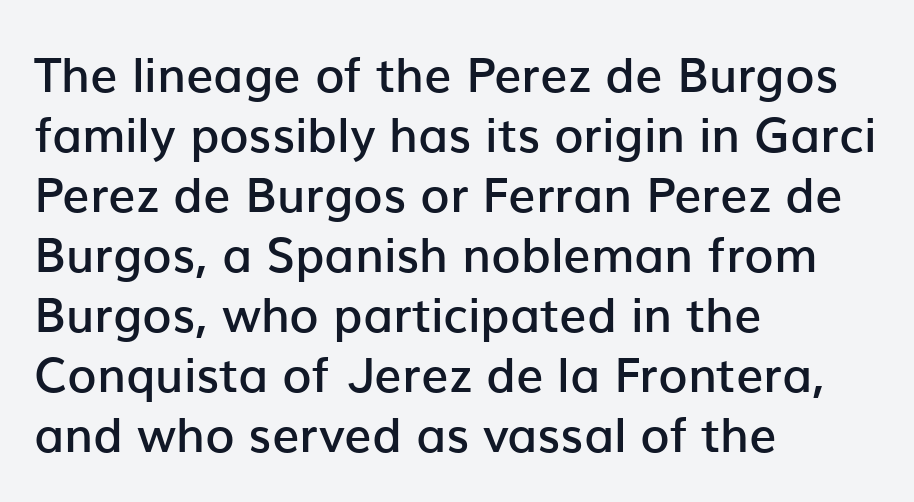
Type without underlining. Looks like regular typesetting: each glyph gets only the width it needs. This sample is left-justified, so line endings fall wherever the words run out. Quick note: interline space is typical.
